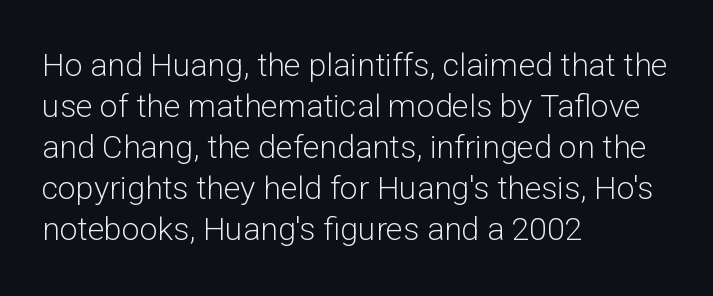
{"serif": "no", "italic": "no", "bold": "no", "weight": "light", "width": "normal", "stroke_contrast": "low", "x_height": "medium", "monospaced": "no", "underline": "no", "align": "left", "line_spacing": "normal", "line_spacing_ratio": 1.28, "letter_spacing": "normal", "letter_spacing_em": 0.0, "glyph_px": 32}
